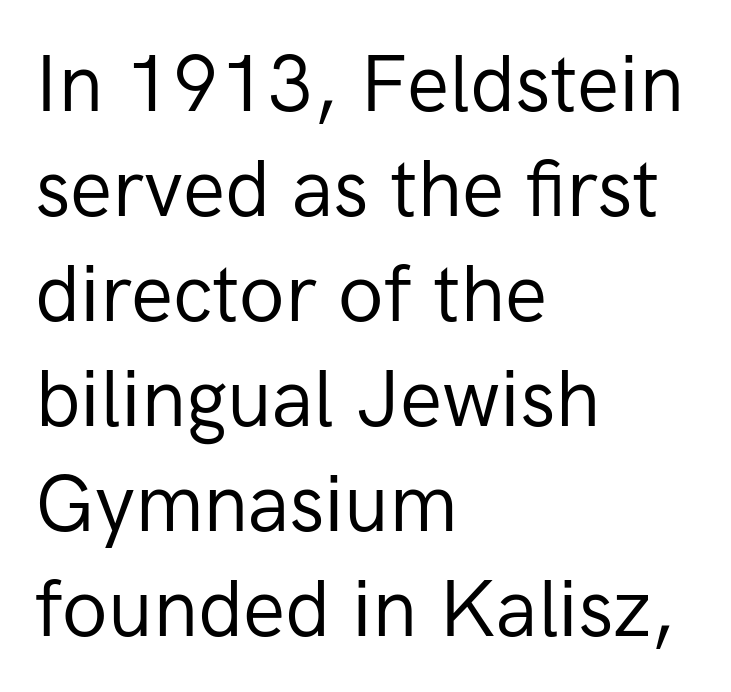
The horizontal fit of the characters is conventional and even. Compared with a typical body face, this is equally light or lighter still. The typesetter chose a ragged-right arrangement here. The type sits square on the baseline with zero lean. The strip under each line holds only bare page. A normal amount of white space separates one row of letters from the next.
